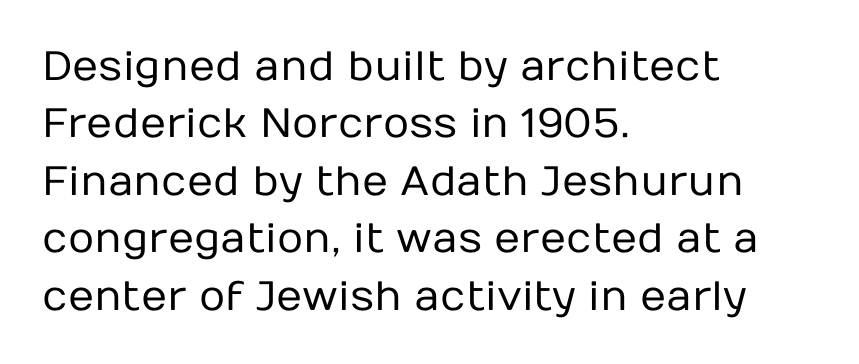
{"serif": "no", "italic": "no", "bold": "no", "weight": "regular", "width": "normal", "stroke_contrast": "low", "x_height": "medium", "monospaced": "no", "underline": "no", "align": "left", "line_spacing": "normal", "line_spacing_ratio": 1.4, "letter_spacing": "normal", "letter_spacing_em": 0.0, "glyph_px": 41}
